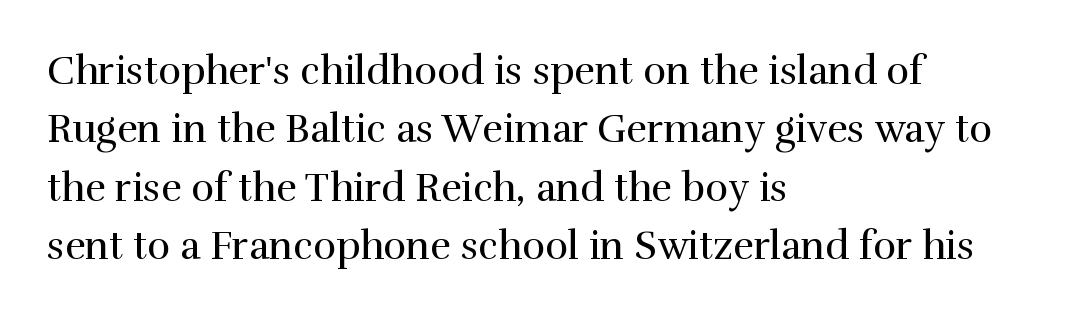
Students, note that the glyphs here touch the page at normal intervals. Line starts are locked; line ends wander. Posture: straight, roman, zero tilt. Successive baselines arrive at the customary interval. Here the designer chose a conventional face with non-uniform glyph widths. Counters stay open thanks to moderate or lighter strokes.
